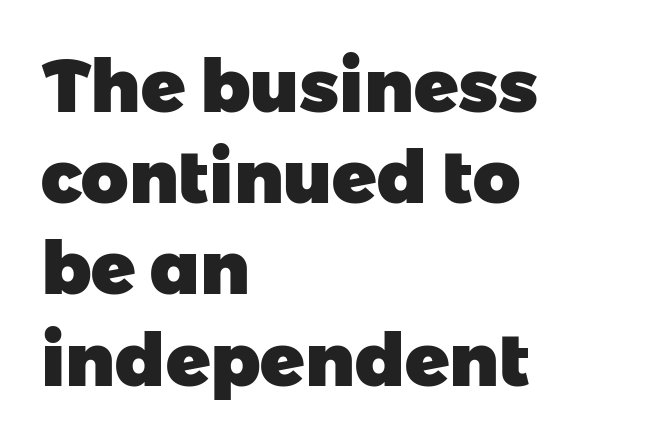
Q: Is the text bold? A: Yes.
Q: Is the typeface a serif or a sans-serif typeface? A: Sans-serif.
Q: Is the text underlined? A: No.
Q: How is the paragraph aligned? A: Left-aligned.
Q: Is the spacing between letters normal or unusually wide? A: Normal.
Q: Is the spacing between lines tight, normal or loose? A: Normal.
Q: Width (condensed, normal, or wide)? A: Normal.
Q: Stroke contrast? A: Low.
Q: x-height? A: Medium.
Q: Monospaced? A: No.
